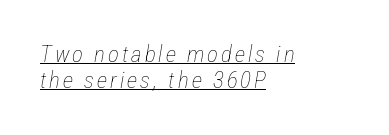
Q: Is the text bold? A: No.
Q: Is the text italic (slanted)? A: Yes, it leans right by about 12 degrees.
Q: Is the text underlined? A: Yes.
Q: How is the paragraph aligned? A: Left-aligned.
Q: Is the spacing between lines tight, normal or loose? A: Tight.
